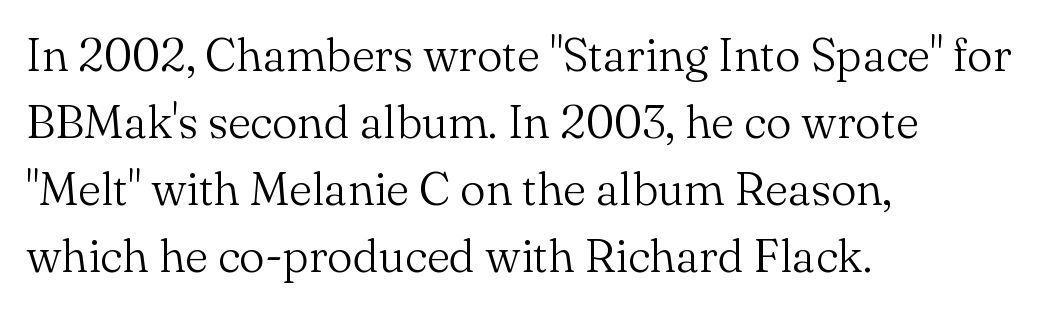
Only glyphs here, with clear space below each row. The ragged edge is on the right, which tells us the setting is flush left. Nobody touched the tracking dial on this one. Summary of weight: not heavy and not bold. Nope, not italic — everything's standing straight. Classification — serif.
